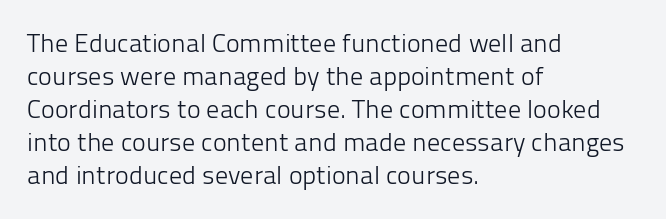
The image shows 26 px text type, upright; set left-aligned, normal line spacing (1.27x), normal letter spacing, not underlined.
